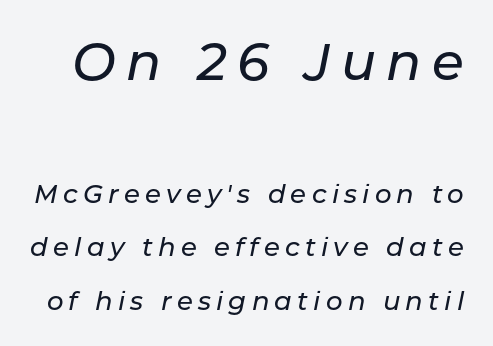
Tracking here is generous; glyphs stand well apart from one another. Here the designer chose a conventional face with non-uniform glyph widths. Any mark beneath the type? The region is blank. Posture: slanted. Of the two passages, the one on top uses the larger point size. Compared with typical paragraphs, the rows here are farther apart.
